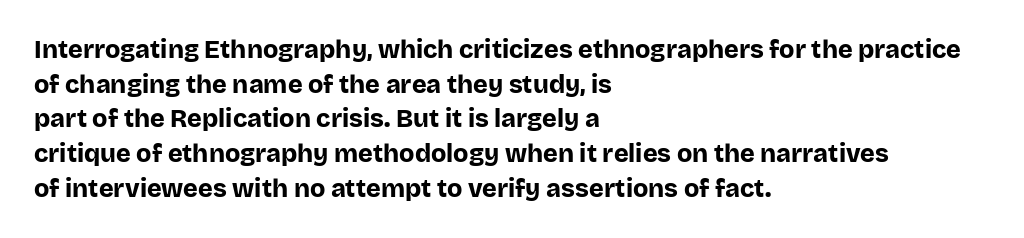
{"italic": "no", "bold": "yes", "underline": "no", "align": "left", "line_spacing": "normal", "line_spacing_ratio": 1.39, "letter_spacing": "normal", "letter_spacing_em": 0.0, "glyph_px": 25}
